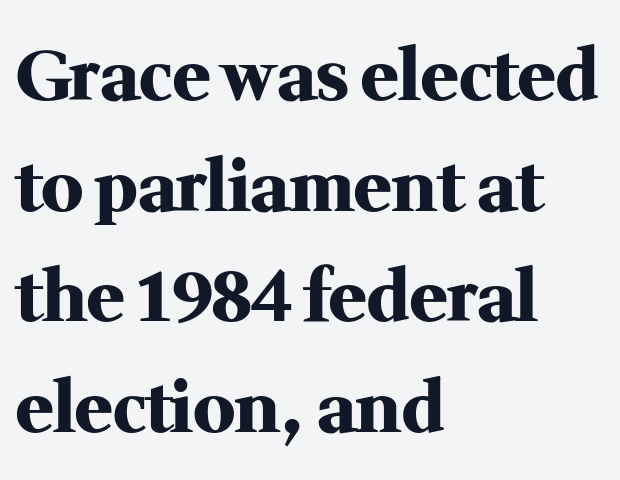
The image shows 70 px heavy serif type, upright; set left-aligned, normal line spacing (1.58x), normal letter spacing, not underlined; medium stroke contrast and a medium x-height.
